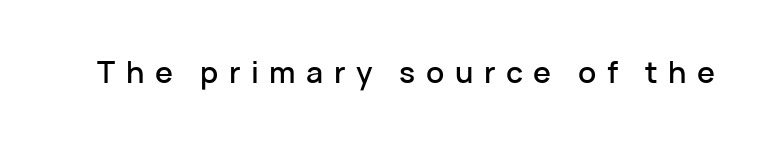
Typographically, this falls in the sans-serif category. The passage shown is not underscored anywhere. Letter spacing: wide. Posture: upright roman. The face used here is proportionally spaced, like ordinary book or web type.
